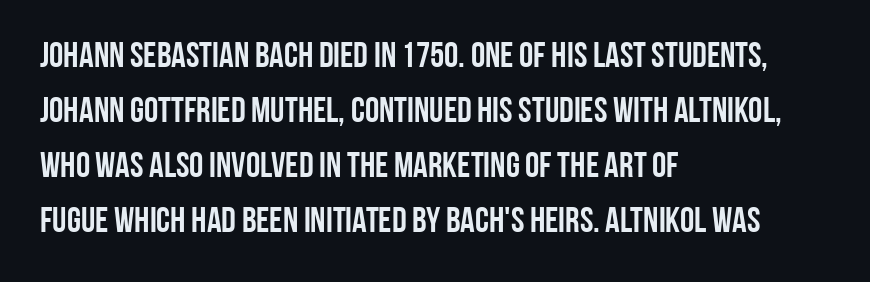
{"serif": "no", "italic": "no", "width": "condensed", "stroke_contrast": "low", "x_height": "large", "monospaced": "no", "underline": "no", "align": "left", "line_spacing": "normal", "line_spacing_ratio": 1.53, "letter_spacing": "normal", "letter_spacing_em": 0.0, "glyph_px": 36}
